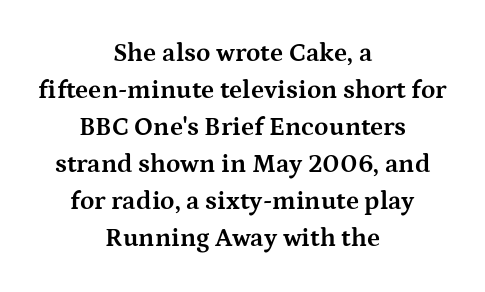
{"italic": "no", "bold": "yes", "underline": "no", "align": "center", "line_spacing": "normal", "line_spacing_ratio": 1.42, "letter_spacing": "normal", "letter_spacing_em": 0.0, "glyph_px": 26}
